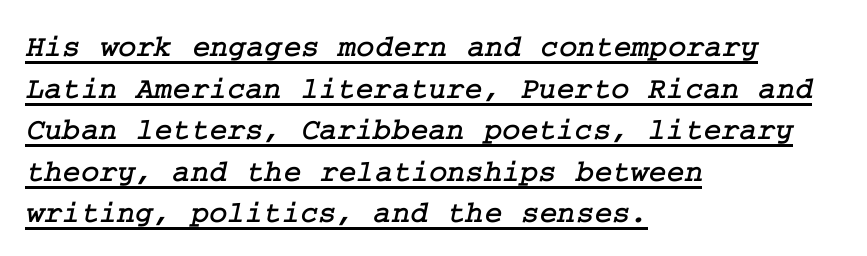
The image shows 31 px serif type; set left-aligned, normal line spacing (1.34x), normal letter spacing, underlined; low stroke contrast and a medium x-height.
